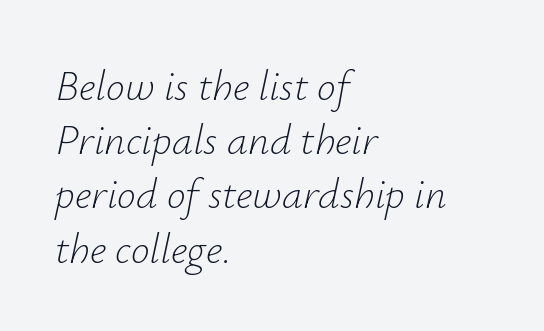
{"italic": "yes", "lean": "right", "slant_degrees": 12, "bold": "no", "weight": "light", "width": "normal", "stroke_contrast": "low", "x_height": "small", "monospaced": "no", "underline": "no", "align": "left", "line_spacing": "normal", "line_spacing_ratio": 1.29, "letter_spacing": "normal", "letter_spacing_em": 0.0, "glyph_px": 42}
